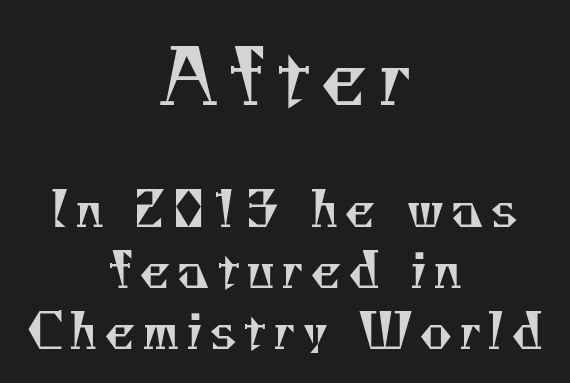
{"serif": "yes", "bold": "no", "weight": "regular", "width": "normal", "stroke_contrast": "medium", "x_height": "small", "monospaced": "no", "underline": "no", "align": "center", "line_spacing_ratio": 1.22, "larger_block": "first", "size_ratio": 1.5, "glyph_px": 75}
